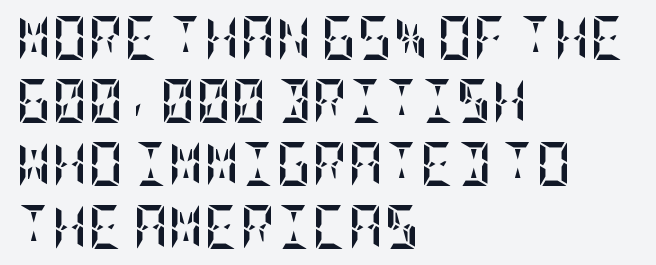
Normally led — the rows are evenly, conventionally spaced. The lettering holds an erect, upright posture throughout. Check under the words: just untouched page. Caption: bold face, heavy strokes. Casual observation: everything's shoved over to the left. Here the glyphs are tracked normally, forming tight word shapes.
